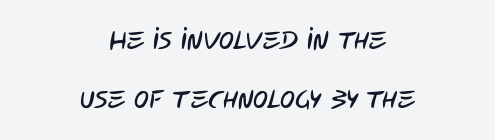
Q: Is the text underlined? A: No.
Q: How is the paragraph aligned? A: Centered.
Q: Is the spacing between letters normal or unusually wide? A: Normal.
Q: Is the spacing between lines tight, normal or loose? A: Loose.
